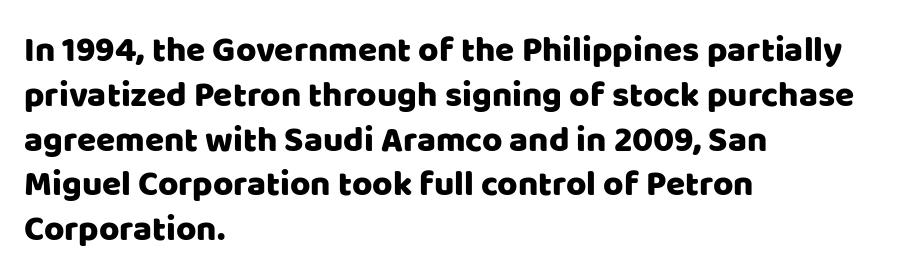
The designer left line spacing at the default. Nope, not italic — everything's standing straight. The letters advance in unequal steps, a hallmark of proportional type. Regarding serifs, this sample does without them. The compositor pushed each line to the left boundary.
